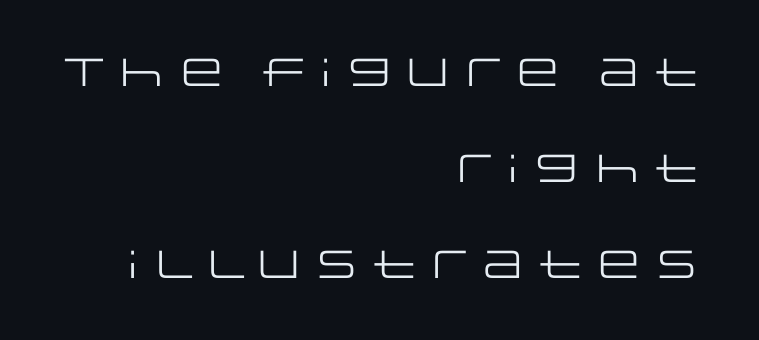
{"serif": "no", "italic": "no", "bold": "no", "weight": "regular", "width": "wide", "stroke_contrast": "low", "x_height": "large", "monospaced": "no", "underline": "no", "align": "right", "line_spacing": "loose", "line_spacing_ratio": 2.46, "letter_spacing": "normal", "letter_spacing_em": 0.0, "glyph_px": 39}
